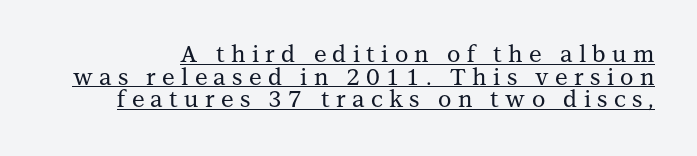
{"italic": "no", "underline": "yes", "line_spacing": "tight", "line_spacing_ratio": 0.98, "letter_spacing": "wide", "letter_spacing_em": 0.27, "glyph_px": 23}
